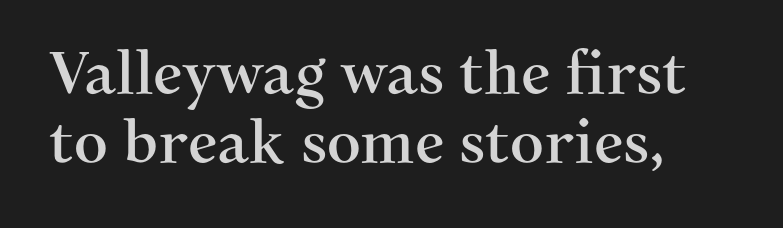
Q: Is the text italic (slanted)? A: No, it is upright.
Q: Is the typeface a serif or a sans-serif typeface? A: Serif.
Q: Is the text underlined? A: No.
Q: How is the paragraph aligned? A: Left-aligned.
Q: Is the spacing between letters normal or unusually wide? A: Normal.
Q: Width (condensed, normal, or wide)? A: Normal.
Q: Stroke contrast? A: Medium.
Q: x-height? A: Medium.
Q: Monospaced? A: No.
